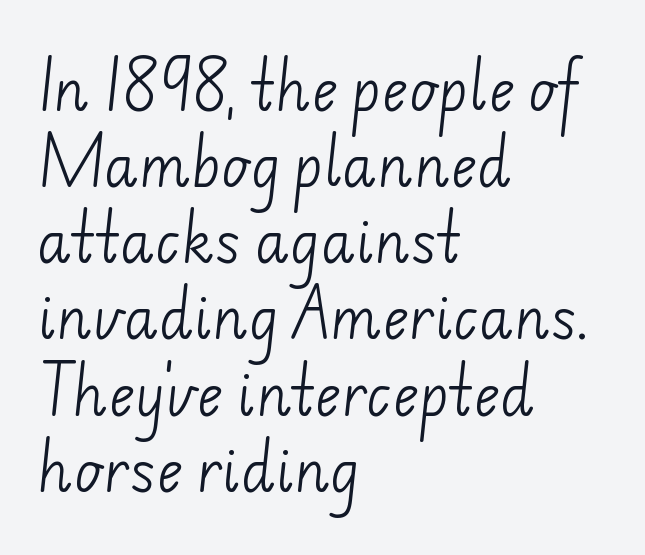
Q: Is the text bold? A: No.
Q: Is the typeface a serif or a sans-serif typeface? A: Sans-serif.
Q: Is the text underlined? A: No.
Q: How is the paragraph aligned? A: Left-aligned.
Q: Is the spacing between letters normal or unusually wide? A: Normal.
Q: Is the spacing between lines tight, normal or loose? A: Normal.
Q: Width (condensed, normal, or wide)? A: Normal.
Q: Stroke contrast? A: Low.
Q: x-height? A: Small.
Q: Monospaced? A: No.
